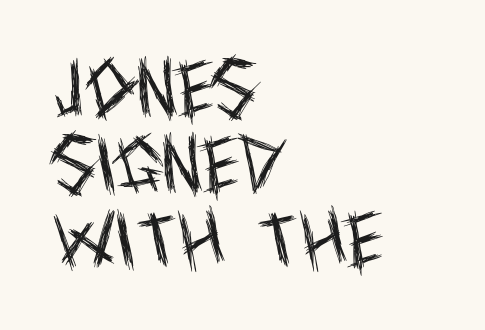
{"serif": "no", "italic": "no", "bold": "no", "weight": "regular", "width": "condensed", "x_height": "large", "monospaced": "no", "underline": "no", "align": "left", "line_spacing_ratio": 1.2, "letter_spacing": "normal", "letter_spacing_em": 0.0, "glyph_px": 63}
